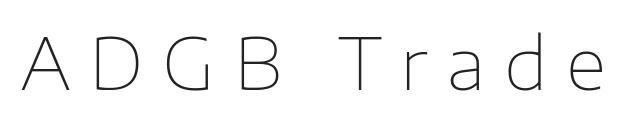
I'd call this a sans setting — the letters go barefoot. The font is comparable to plain body text, perhaps lighter. Here the glyphs are tracked loosely, breaking word shapes into spaced letters. Beneath every word, the page is bare. The rendering uses natural spacing where letterforms have individual widths.
